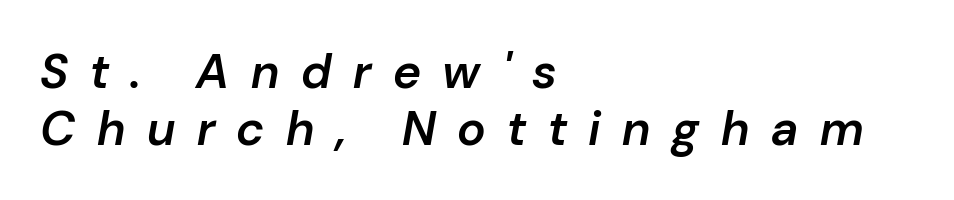
Short and long lines alike share a common starting point at left. Is the letter spacing exaggerated? Yes — the characters are pushed far apart. This sample has the flowing, uneven cadence of proportional lettering. Weight check: semibold — heavier than regular, not quite bold. The glyphs are unaccompanied by any horizontal stroke below them.
